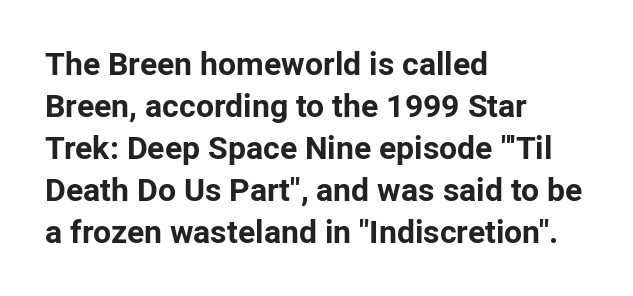
The image shows 32 px bold sans-serif type, upright; set left-aligned, normal line spacing (1.31x), normal letter spacing, not underlined; low stroke contrast and a medium x-height.
